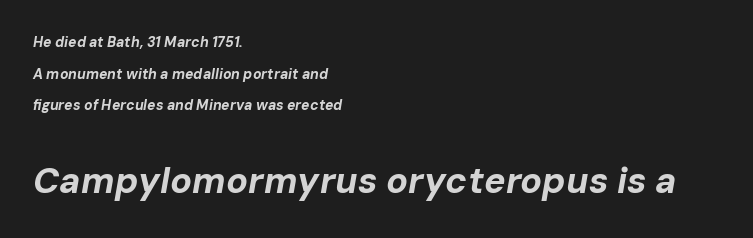
Does the leading feel generous? Absolutely, it's lavish. In terms of posture, this sample is oblique. Size hierarchy here favors the trailing block over the leading one. Spacing verdict: proportional, widths tailored to each character.
